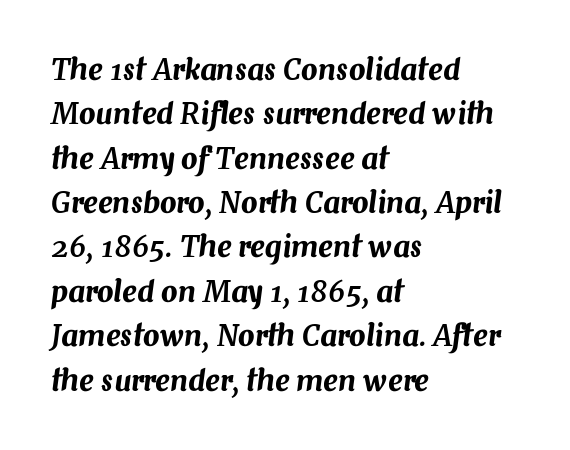
{"italic": "yes", "lean": "right", "slant_degrees": 7, "width": "normal", "stroke_contrast": "medium", "x_height": "medium", "monospaced": "no", "underline": "no", "align": "left", "line_spacing": "normal", "line_spacing_ratio": 1.53, "letter_spacing": "normal", "letter_spacing_em": 0.0, "glyph_px": 29}
